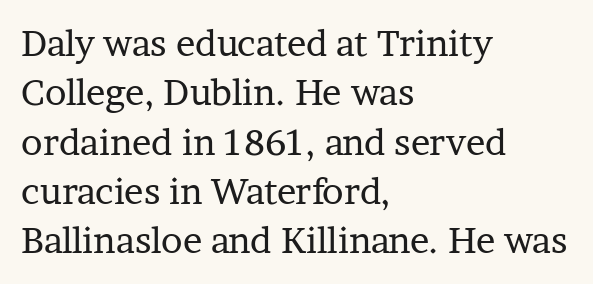
Quick note: interline space is typical. Check the space under the baseline: it is left empty. Nothing heavy about these letters — not bold at all. Does the lettering tilt? It doesn't — this is upright. Line starts are locked; line ends wander. Little horizontal feet cap the strokes, marking this as serif type.
